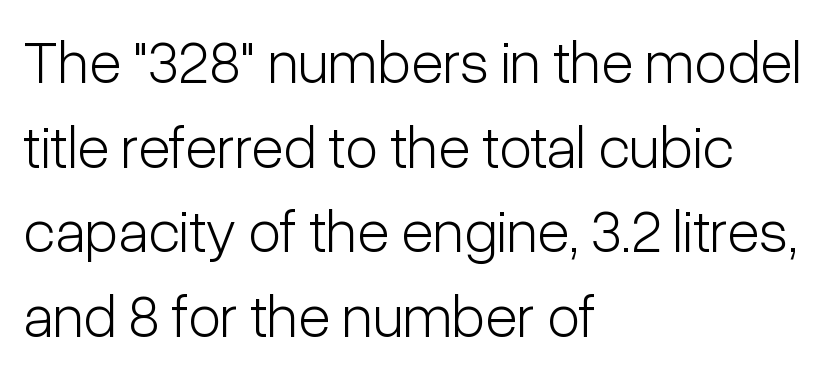
The image shows 60 px light, condensed sans-serif type, upright; set left-aligned, normal line spacing (1.41x), normal letter spacing, not underlined; low stroke contrast and a medium x-height.
